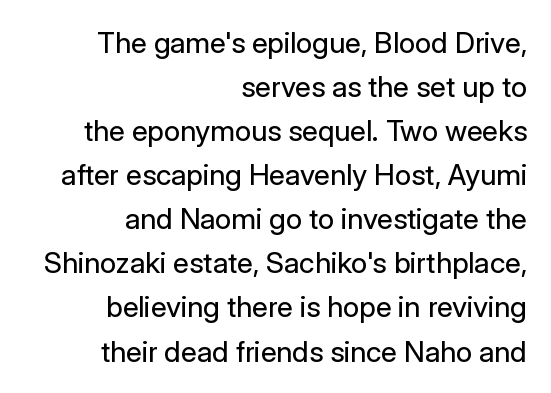
The face used here is proportionally spaced, like ordinary book or web type. Every character sits straight up, as roman type does. The setting favours the right margin, as signatures and pull-quotes sometimes do. Tracking value appears to be zero — textbook default spacing. Stems here are at most as thick as an everyday book face. The face used here is a sans, in the tradition of grotesques and geometrics.
